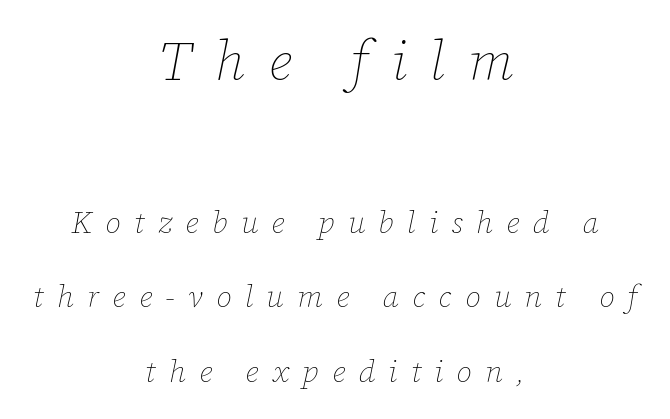
The image shows 55 px thin type, italic (leaning right); set centered, loose line spacing (2.4x), unusually wide letter spacing (+0.43 em), not underlined; the first (top) block is 1.77x larger; low stroke contrast and a medium x-height.
